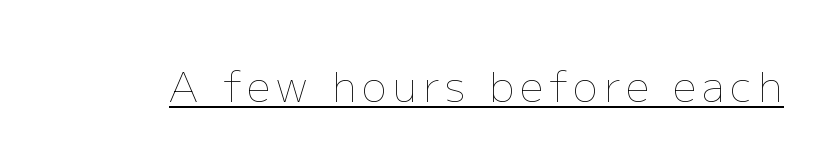
The specimen includes a rule beneath the text block's lines. A roman cut, with each character standing at attention. No extra ink here — the face is not bold. Character widths vary here, with narrow letters taking less room than wide ones.
